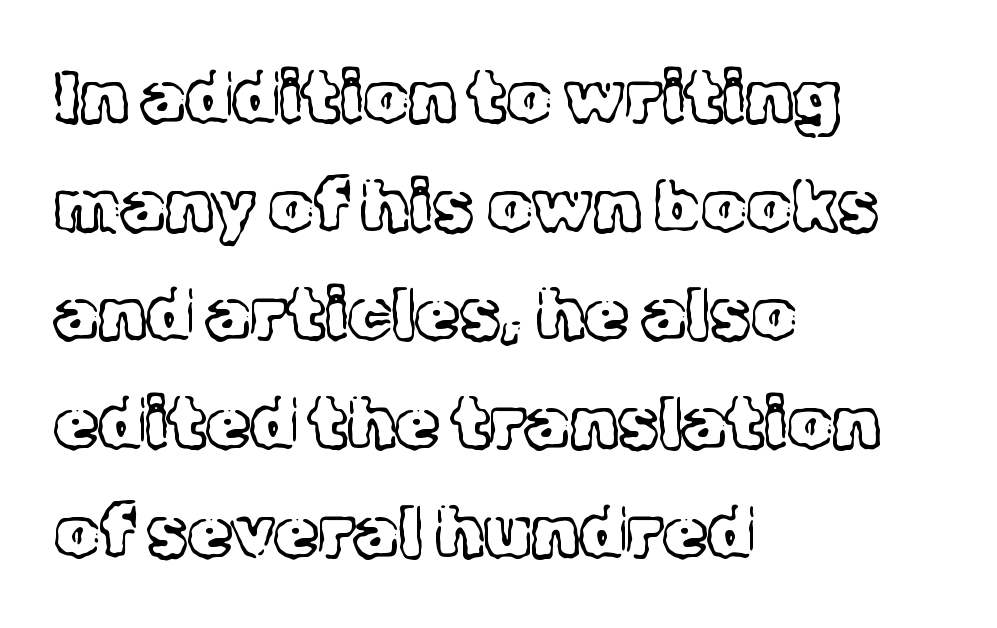
The image shows 71 px light serif type, upright; set left-aligned, normal line spacing (1.53x), normal letter spacing, not underlined; a medium x-height.
